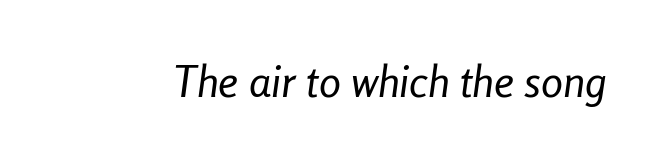
{"italic": "yes", "lean": "right", "slant_degrees": 8, "bold": "no", "weight": "regular", "width": "condensed", "stroke_contrast": "low", "x_height": "medium", "monospaced": "no", "underline": "no", "letter_spacing": "normal", "letter_spacing_em": 0.0, "glyph_px": 44}
